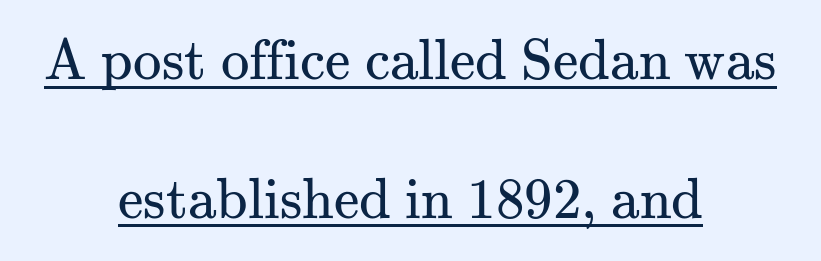
The image shows 57 px regular-weight serif type, upright; set centered, loose line spacing (2.43x), normal letter spacing, underlined; medium stroke contrast and a small x-height.
